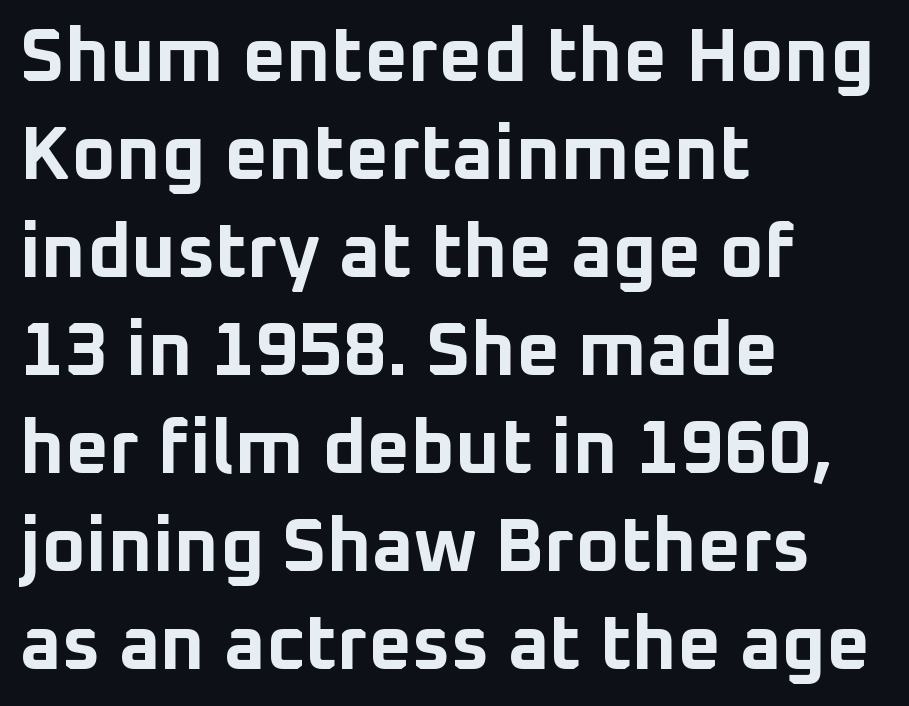
The text was rendered using a sans face with plain stroke endings. Summary of vertical rhythm: regular, with standard interline spacing. Looks like regular typesetting: each glyph gets only the width it needs. The specimen reads as upright at a glance. No word sits above an underline. I'd describe the lettering as bold — thick and assertive.
